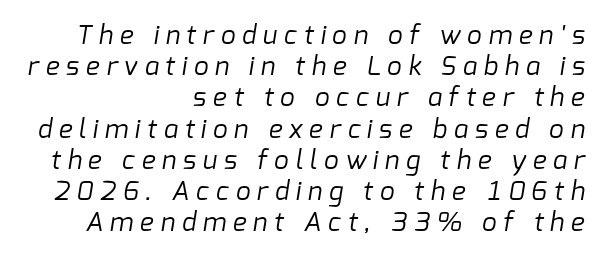
{"bold": "no", "underline": "no", "align": "right", "line_spacing_ratio": 1.2, "letter_spacing": "wide", "letter_spacing_em": 0.26, "glyph_px": 26}
